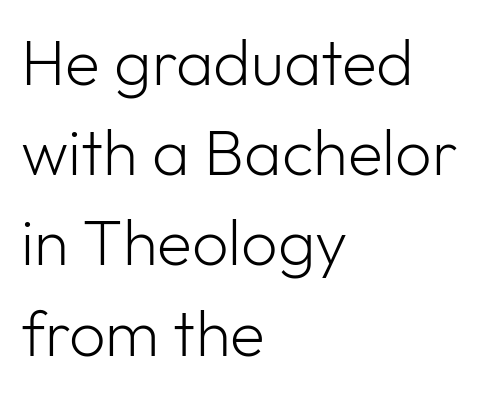
Italic? Not at all — the glyphs are vertical. Summary of vertical rhythm: regular, with standard interline spacing. The paragraph has a hard left edge and a soft right edge. Each letter keeps its own natural width here, so spacing adapts to shape. Observe the ordinary spacing: letters are neighbours, not strangers.
